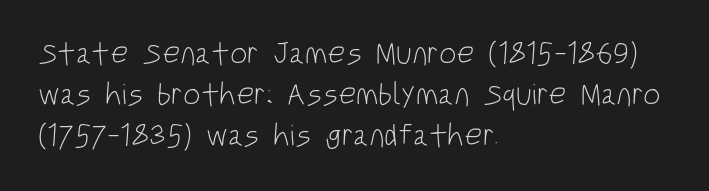
Baseline-to-baseline distance is the conventional proportion of letter height. The typography opts for an upright posture over an oblique one. No word sits above an underline. A typesetter would label this face a sans. Here the designer chose a conventional face with non-uniform glyph widths.
